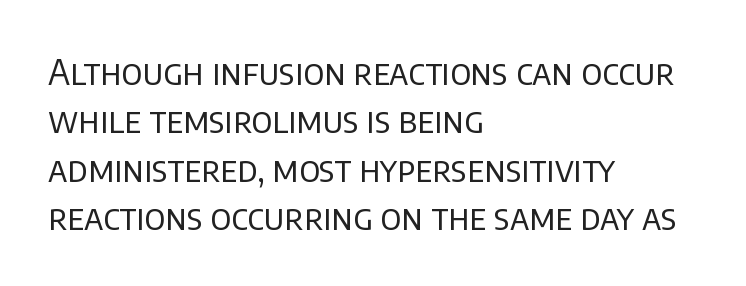
Q: Is the text bold? A: No.
Q: Is the text italic (slanted)? A: No, it is upright.
Q: Is the typeface a serif or a sans-serif typeface? A: Sans-serif.
Q: Is the text underlined? A: No.
Q: How is the paragraph aligned? A: Left-aligned.
Q: Is the spacing between letters normal or unusually wide? A: Normal.
Q: Is the spacing between lines tight, normal or loose? A: Normal.
Q: Width (condensed, normal, or wide)? A: Normal.
Q: Stroke contrast? A: Low.
Q: x-height? A: Large.
Q: Monospaced? A: No.
